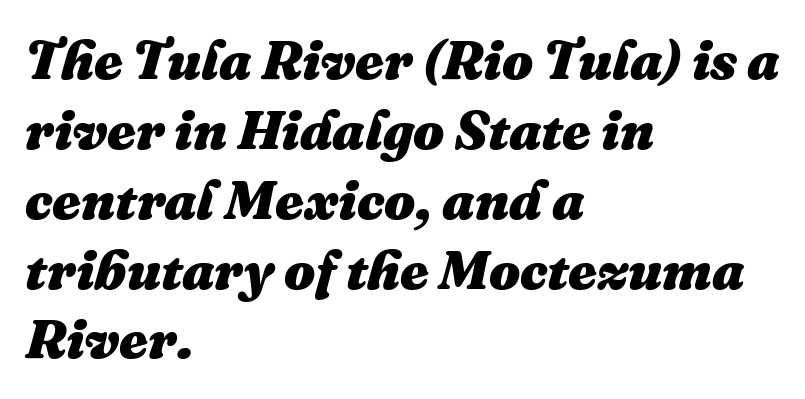
{"italic": "yes", "lean": "right", "slant_degrees": 16, "bold": "yes", "weight": "heavy", "width": "normal", "stroke_contrast": "medium", "x_height": "medium", "monospaced": "no", "underline": "no", "align": "left", "line_spacing": "normal", "line_spacing_ratio": 1.27, "letter_spacing": "normal", "letter_spacing_em": 0.0, "glyph_px": 55}
